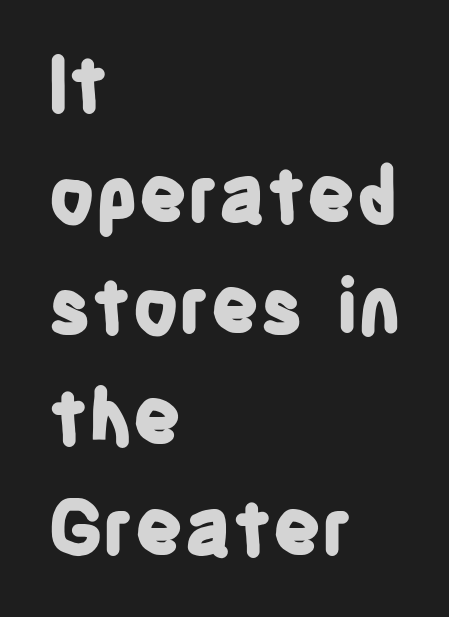
{"serif": "no", "italic": "no", "bold": "yes", "weight": "bold", "width": "condensed", "stroke_contrast": "low", "x_height": "large", "monospaced": "no", "underline": "no", "align": "left", "line_spacing": "normal", "line_spacing_ratio": 1.46, "letter_spacing": "normal", "letter_spacing_em": 0.0, "glyph_px": 76}
